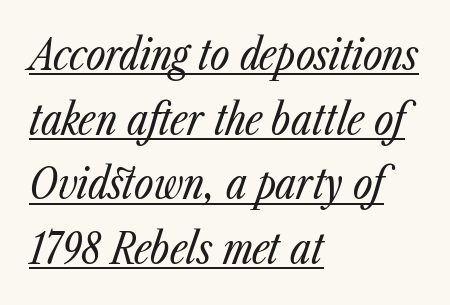
{"italic": "yes", "lean": "right", "slant_degrees": 23, "bold": "no", "weight": "regular", "width": "condensed", "stroke_contrast": "low", "x_height": "medium", "monospaced": "no", "underline": "yes", "align": "left", "line_spacing": "normal", "line_spacing_ratio": 1.54, "letter_spacing": "normal", "letter_spacing_em": 0.0, "glyph_px": 42}
